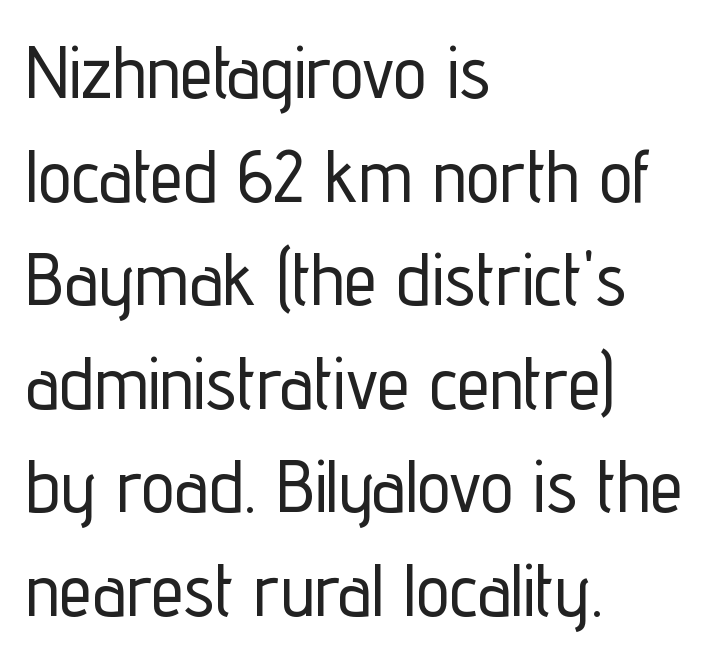
The font's upright variant was chosen for this text. A typesetter would call this proportional, since set widths differ per character. The words here are not underlined. Normally led — the rows are evenly, conventionally spaced. Left-aligned paragraph, ragged on the right. Characters follow at the spacing the type designer built in.
